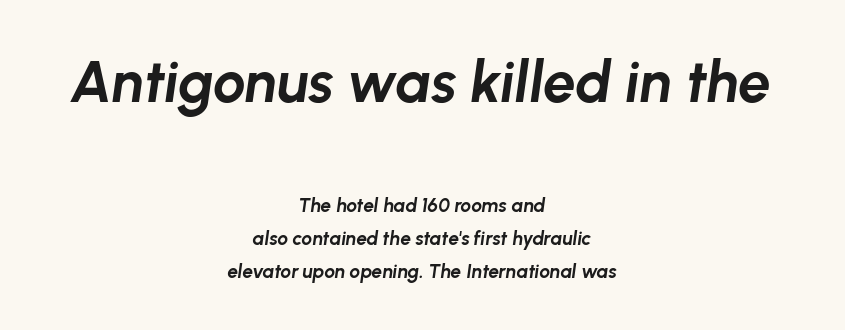
The image shows 58 px bold type, italic (leaning right); set centered, line spacing 1.74x, normal letter spacing, not underlined; the first (top) block is 3.05x larger; low stroke contrast and a medium x-height.
